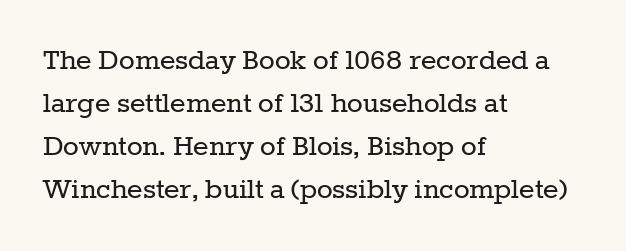
Q: Is the text bold? A: No.
Q: Is the text italic (slanted)? A: No, it is upright.
Q: Is the typeface a serif or a sans-serif typeface? A: Serif.
Q: Is the text underlined? A: No.
Q: How is the paragraph aligned? A: Left-aligned.
Q: Is the spacing between letters normal or unusually wide? A: Normal.
Q: Is the spacing between lines tight, normal or loose? A: Normal.
Q: Width (condensed, normal, or wide)? A: Normal.
Q: Stroke contrast? A: Low.
Q: x-height? A: Medium.
Q: Monospaced? A: No.
